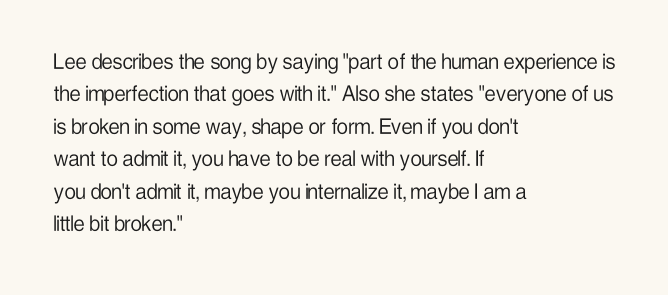
The words here are not underlined. Whoever set this chose a conventional vertical rhythm. Honestly, the letter spacing is just normal — you wouldn't notice it. Tall strokes in this sample are plumb rather than angled. Compared with a centered layout, this one pins lines to the left instead. The weight tops out at a normal text grade.
